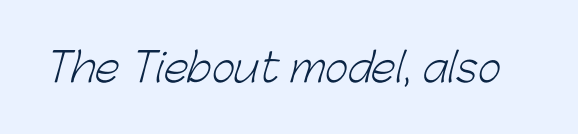
{"serif": "no", "bold": "no", "weight": "light", "width": "normal", "stroke_contrast": "low", "x_height": "medium", "monospaced": "no", "underline": "no", "letter_spacing": "normal", "letter_spacing_em": 0.0, "glyph_px": 40}
